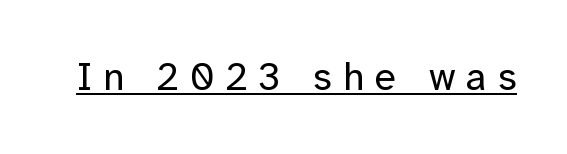
{"serif": "no", "italic": "no", "bold": "no", "weight": "regular", "width": "normal", "stroke_contrast": "low", "x_height": "medium", "monospaced": "no", "underline": "yes", "letter_spacing": "wide", "letter_spacing_em": 0.28, "glyph_px": 39}
